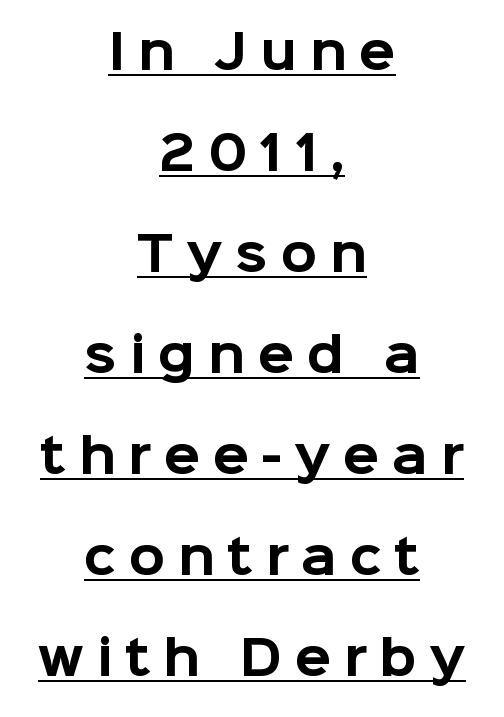
In terms of letterform style, serifs are entirely absent. Nope, not italic — everything's standing straight. Quick note: underline on. This block would shrink considerably if given ordinary leading; it's expanded now. Spacing between characters has been opened up far beyond the box default.
